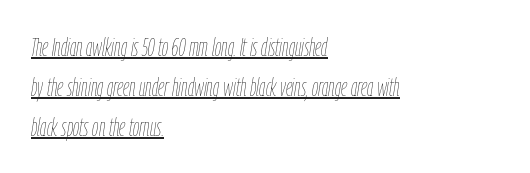
Each stroke keeps to a modest, everyday thickness or less. This rendering leaves character spacing at its baseline value. The passage is arranged the way most books set body copy — flush left. Vertically, the passage feels balanced, rows spaced as you'd expect.
